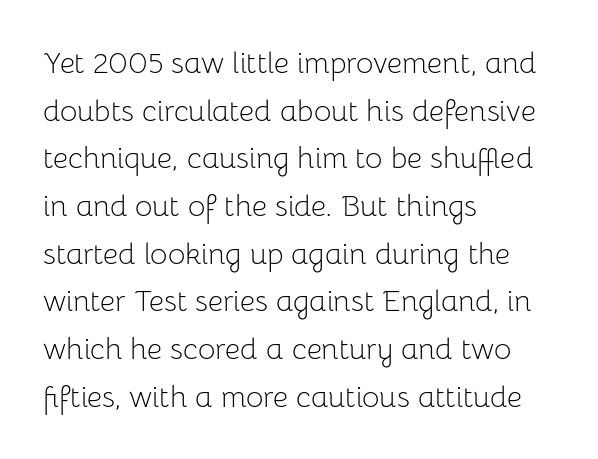
{"serif": "no", "italic": "no", "bold": "no", "weight": "light", "width": "normal", "stroke_contrast": "low", "x_height": "medium", "monospaced": "no", "underline": "no", "align": "left", "line_spacing": "normal", "line_spacing_ratio": 1.59, "letter_spacing": "normal", "letter_spacing_em": 0.0, "glyph_px": 30}
